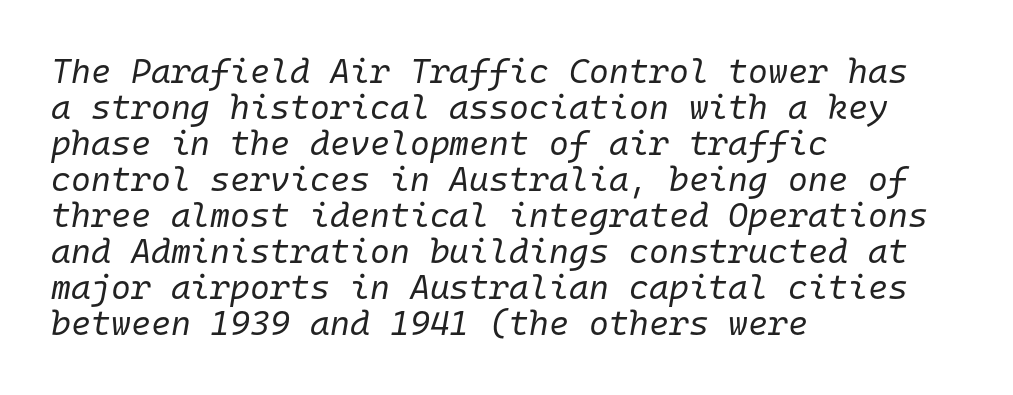
Q: Is the text bold? A: No.
Q: Is the text italic (slanted)? A: Yes, it leans right by about 10 degrees.
Q: Is the text underlined? A: No.
Q: How is the paragraph aligned? A: Left-aligned.
Q: Is the spacing between letters normal or unusually wide? A: Normal.
Q: Is the spacing between lines tight, normal or loose? A: Tight.
Q: Width (condensed, normal, or wide)? A: Normal.
Q: Stroke contrast? A: Low.
Q: x-height? A: Medium.
Q: Monospaced? A: Yes.
